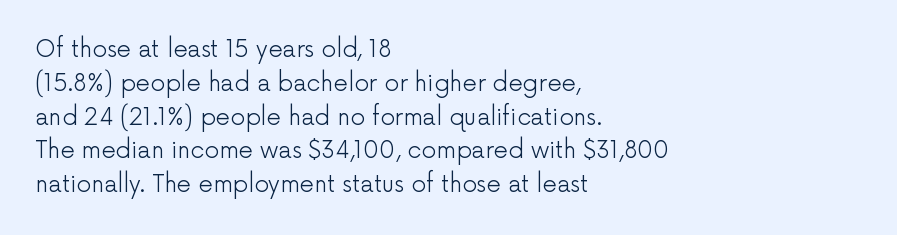
The image shows 23 px text type, upright; set left-aligned, normal line spacing (1.47x), normal letter spacing, not underlined.
